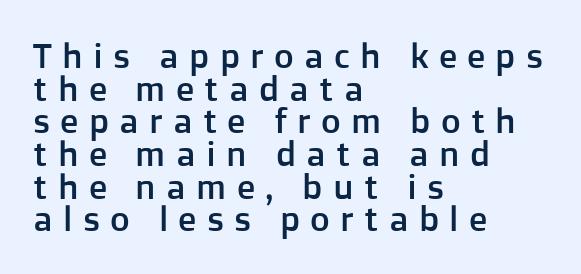
Q: Is the text italic (slanted)? A: No, it is upright.
Q: Is the typeface a serif or a sans-serif typeface? A: Sans-serif.
Q: Is the text underlined? A: No.
Q: How is the paragraph aligned? A: Left-aligned.
Q: Is the spacing between letters normal or unusually wide? A: Unusually wide.
Q: Is the spacing between lines tight, normal or loose? A: Tight.
Q: Width (condensed, normal, or wide)? A: Normal.
Q: Stroke contrast? A: Low.
Q: x-height? A: Medium.
Q: Monospaced? A: No.
